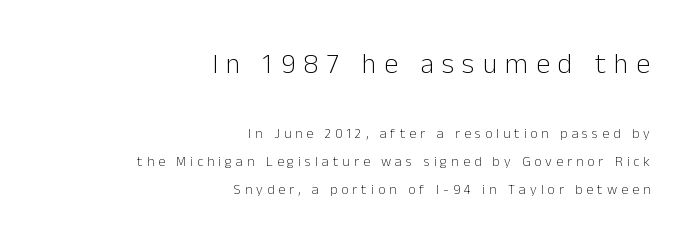
Q: Is the text bold? A: No.
Q: Is the text italic (slanted)? A: No, it is upright.
Q: Is the typeface a serif or a sans-serif typeface? A: Sans-serif.
Q: Is the text underlined? A: No.
Q: How is the paragraph aligned? A: Right-aligned.
Q: Is the spacing between letters normal or unusually wide? A: Unusually wide.
Q: Is the spacing between lines tight, normal or loose? A: Loose.
Q: Which block of text is set in a larger size, the first (top) or the second (bottom)? A: The first (top) one.
Q: Width (condensed, normal, or wide)? A: Normal.
Q: Stroke contrast? A: Low.
Q: x-height? A: Medium.
Q: Monospaced? A: No.
